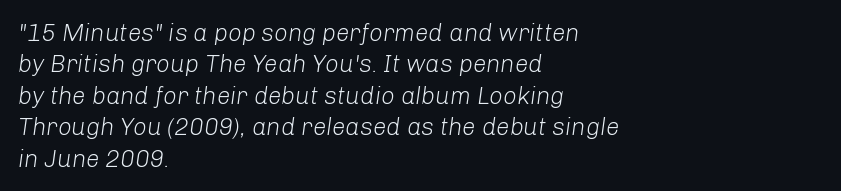
The image shows 24 px text type, italic (leaning right); set left-aligned, normal line spacing (1.31x), normal letter spacing, not underlined.
